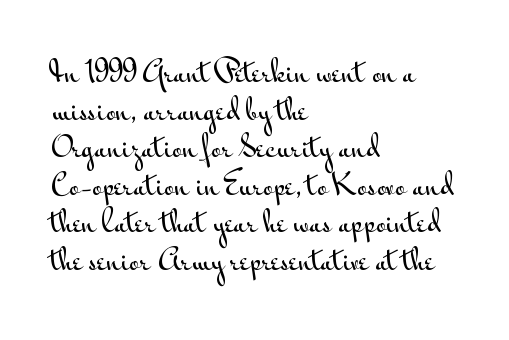
The image shows 28 px wide sans-serif type; set left-aligned, normal line spacing (1.34x), normal letter spacing, not underlined; medium stroke contrast and a small x-height.
